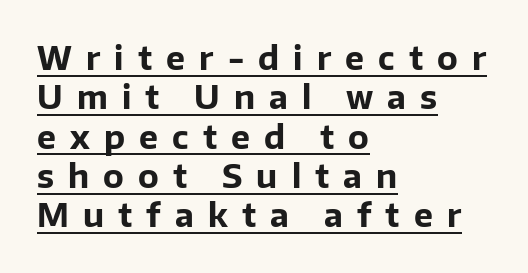
Q: Is the text bold? A: Yes.
Q: Is the text italic (slanted)? A: No, it is upright.
Q: Is the typeface a serif or a sans-serif typeface? A: Sans-serif.
Q: Is the text underlined? A: Yes.
Q: How is the paragraph aligned? A: Left-aligned.
Q: Is the spacing between letters normal or unusually wide? A: Unusually wide.
Q: Width (condensed, normal, or wide)? A: Normal.
Q: Stroke contrast? A: Low.
Q: x-height? A: Medium.
Q: Monospaced? A: No.
